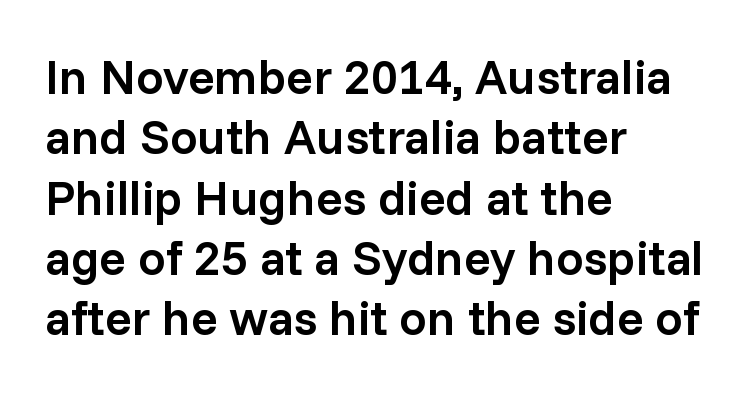
Q: Is the text bold? A: Semi-bold.
Q: Is the text italic (slanted)? A: No, it is upright.
Q: Is the typeface a serif or a sans-serif typeface? A: Sans-serif.
Q: Is the text underlined? A: No.
Q: How is the paragraph aligned? A: Left-aligned.
Q: Is the spacing between letters normal or unusually wide? A: Normal.
Q: Width (condensed, normal, or wide)? A: Normal.
Q: Stroke contrast? A: Low.
Q: x-height? A: Medium.
Q: Monospaced? A: No.
